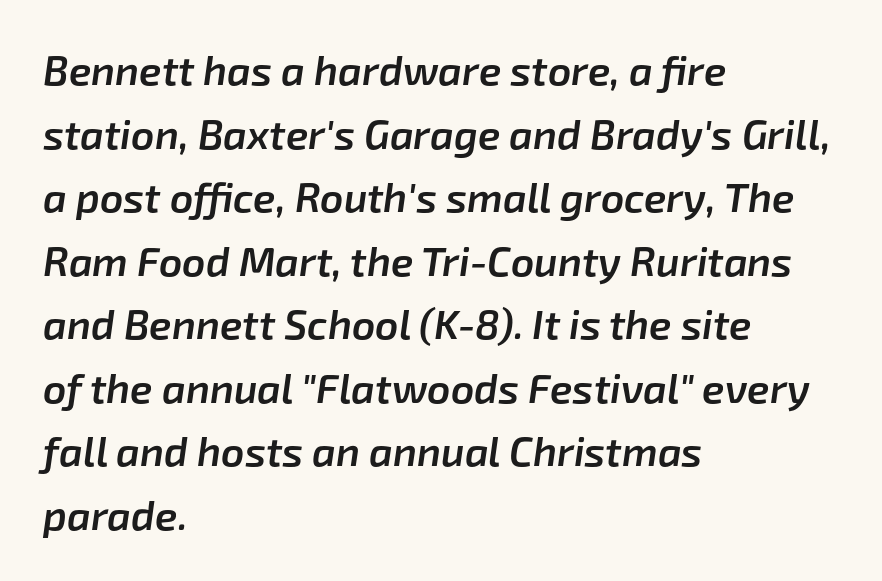
{"italic": "yes", "lean": "right", "slant_degrees": 8, "bold": "semi", "weight": "semibold", "width": "normal", "stroke_contrast": "low", "x_height": "medium", "monospaced": "no", "underline": "no", "align": "left", "line_spacing": "normal", "line_spacing_ratio": 1.55, "letter_spacing": "normal", "letter_spacing_em": 0.0, "glyph_px": 41}
